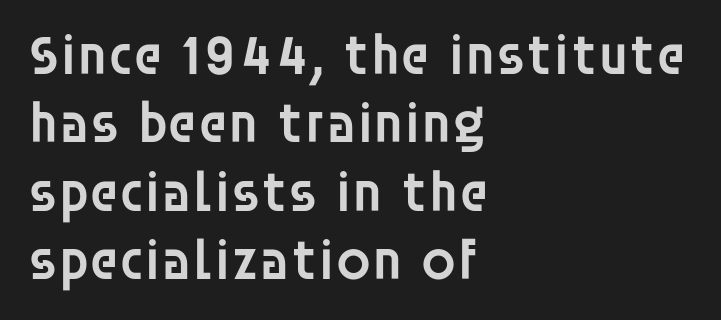
{"serif": "no", "italic": "no", "bold": "semi", "weight": "semibold", "width": "normal", "stroke_contrast": "low", "x_height": "large", "monospaced": "no", "underline": "no", "align": "left", "line_spacing_ratio": 1.2, "letter_spacing": "normal", "letter_spacing_em": 0.0, "glyph_px": 57}
